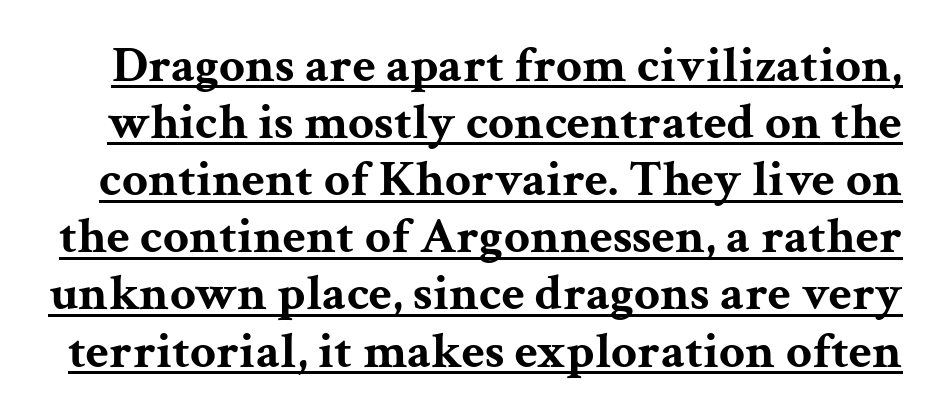
Unlike italic type, these characters show no tilt at all. Check where the strokes stop: tiny serifs finish them off. This is underlined copy, the kind a proofreader might mark for attention. Does extra space separate the letters? No, they use regular spacing.
